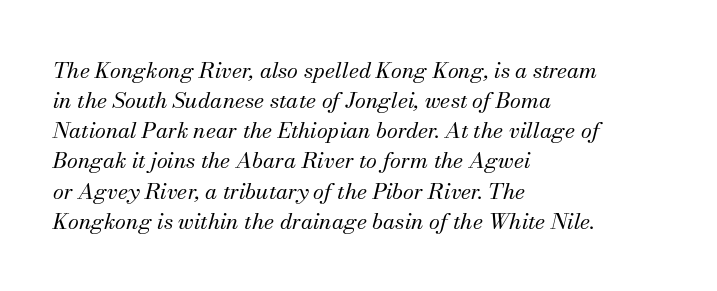
{"italic": "yes", "lean": "right", "slant_degrees": 13, "bold": "no", "underline": "no", "align": "left", "line_spacing": "normal", "line_spacing_ratio": 1.37, "letter_spacing": "normal", "letter_spacing_em": 0.0, "glyph_px": 22}
